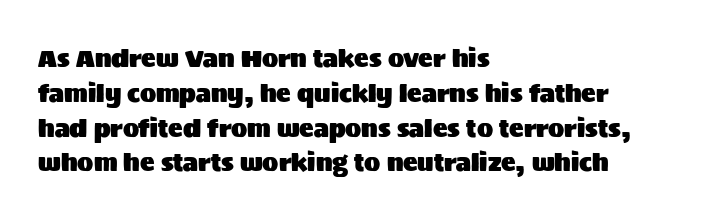
The image shows 24 px text type, upright; set left-aligned, normal line spacing (1.45x), normal letter spacing, not underlined.
